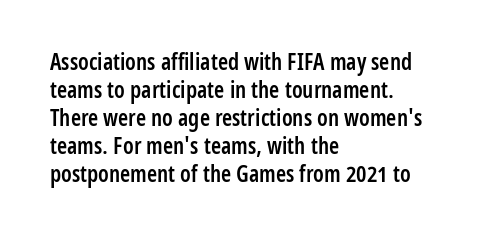
The image shows 23 px text type, upright; set left-aligned, line spacing 1.22x, normal letter spacing, not underlined.
